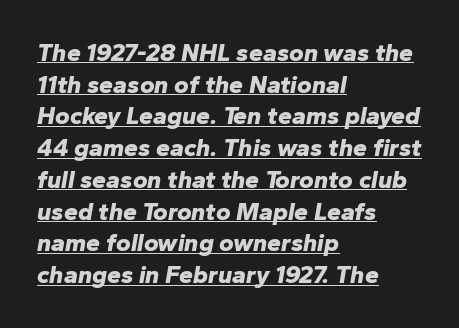
Q: Is the text bold? A: Yes.
Q: Is the text italic (slanted)? A: Yes, it leans right by about 10 degrees.
Q: Is the text underlined? A: Yes.
Q: How is the paragraph aligned? A: Left-aligned.
Q: Is the spacing between letters normal or unusually wide? A: Normal.
Q: Is the spacing between lines tight, normal or loose? A: Normal.
